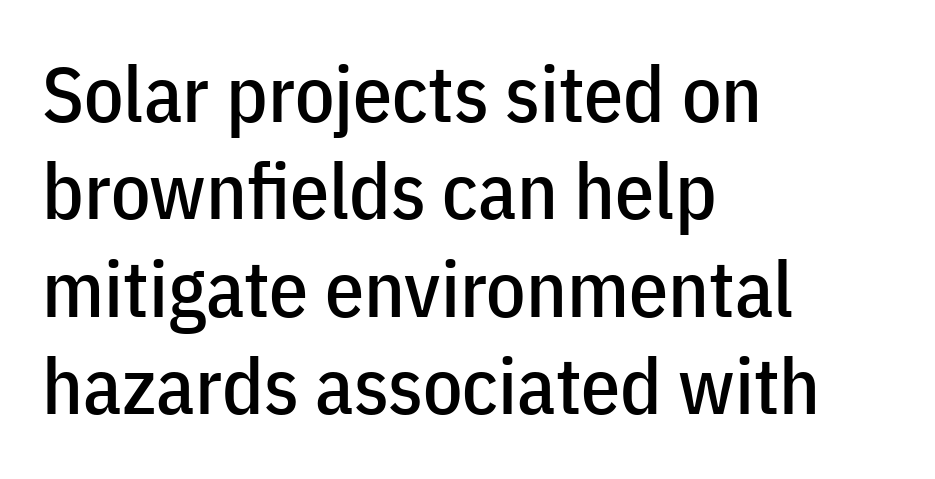
{"serif": "no", "italic": "no", "width": "condensed", "stroke_contrast": "low", "x_height": "medium", "monospaced": "no", "underline": "no", "align": "left", "line_spacing": "normal", "line_spacing_ratio": 1.25, "letter_spacing": "normal", "letter_spacing_em": 0.0, "glyph_px": 78}
